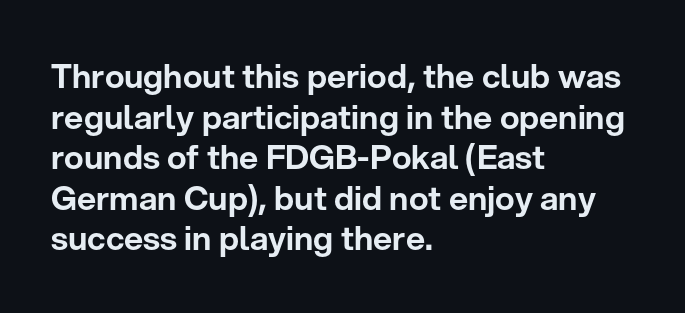
Q: Is the text italic (slanted)? A: No, it is upright.
Q: Is the typeface a serif or a sans-serif typeface? A: Sans-serif.
Q: Is the text underlined? A: No.
Q: How is the paragraph aligned? A: Left-aligned.
Q: Is the spacing between letters normal or unusually wide? A: Normal.
Q: Width (condensed, normal, or wide)? A: Normal.
Q: Stroke contrast? A: Low.
Q: x-height? A: Medium.
Q: Monospaced? A: No.
